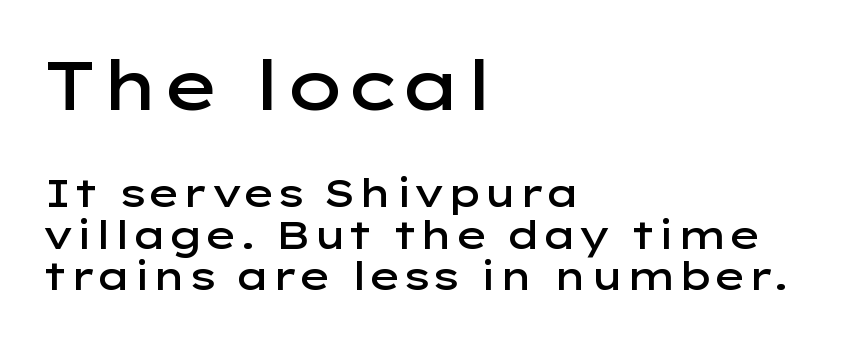
The image shows 68 px semibold, wide sans-serif type, upright; set left-aligned, tight line spacing (1.06x), normal letter spacing, not underlined; the first (top) block is 1.74x larger; low stroke contrast and a medium x-height.
